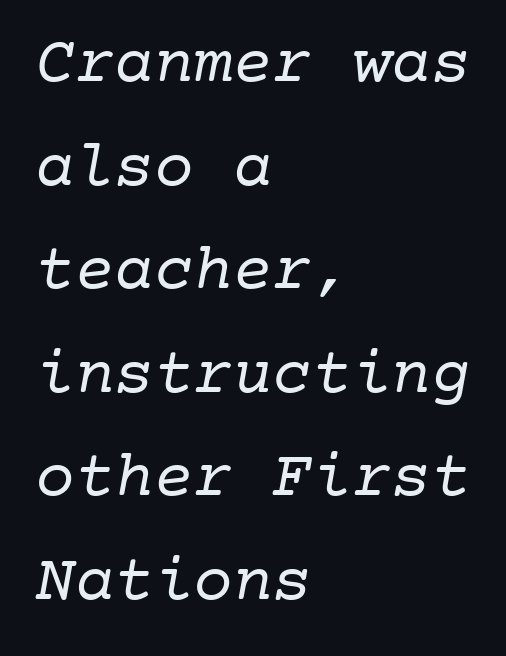
Q: Is the text bold? A: No.
Q: Is the typeface a serif or a sans-serif typeface? A: Serif.
Q: Is the text underlined? A: No.
Q: How is the paragraph aligned? A: Left-aligned.
Q: Is the spacing between letters normal or unusually wide? A: Normal.
Q: Is the spacing between lines tight, normal or loose? A: Normal.
Q: Width (condensed, normal, or wide)? A: Normal.
Q: Stroke contrast? A: Low.
Q: x-height? A: Medium.
Q: Monospaced? A: Yes.
